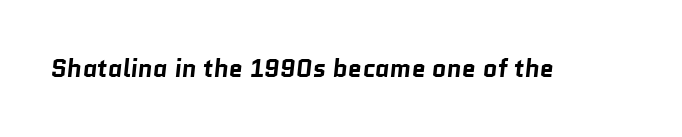
Q: Is the text bold? A: Yes.
Q: Is the text underlined? A: No.
Q: Is the spacing between letters normal or unusually wide? A: Normal.
